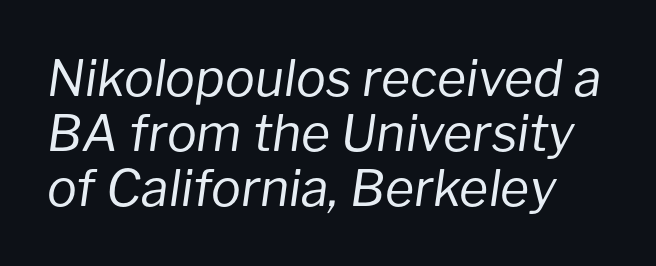
Q: Is the text bold? A: No.
Q: Is the text italic (slanted)? A: Yes, it leans right by about 8 degrees.
Q: Is the text underlined? A: No.
Q: Is the spacing between letters normal or unusually wide? A: Normal.
Q: Is the spacing between lines tight, normal or loose? A: Tight.
Q: Width (condensed, normal, or wide)? A: Normal.
Q: Stroke contrast? A: Low.
Q: x-height? A: Medium.
Q: Monospaced? A: No.
